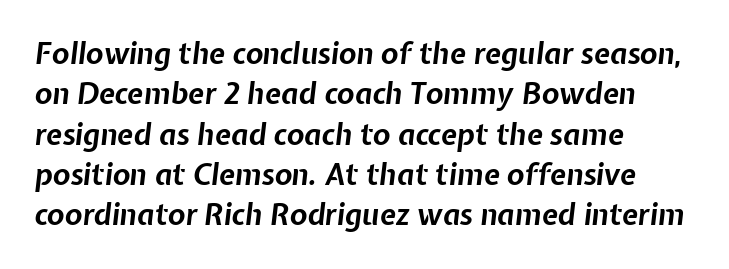
Q: Is the text bold? A: Yes.
Q: Is the text italic (slanted)? A: Yes, it leans right by about 7 degrees.
Q: Is the text underlined? A: No.
Q: How is the paragraph aligned? A: Left-aligned.
Q: Is the spacing between letters normal or unusually wide? A: Normal.
Q: Is the spacing between lines tight, normal or loose? A: Normal.
Q: Width (condensed, normal, or wide)? A: Normal.
Q: Stroke contrast? A: Low.
Q: x-height? A: Medium.
Q: Monospaced? A: No.
